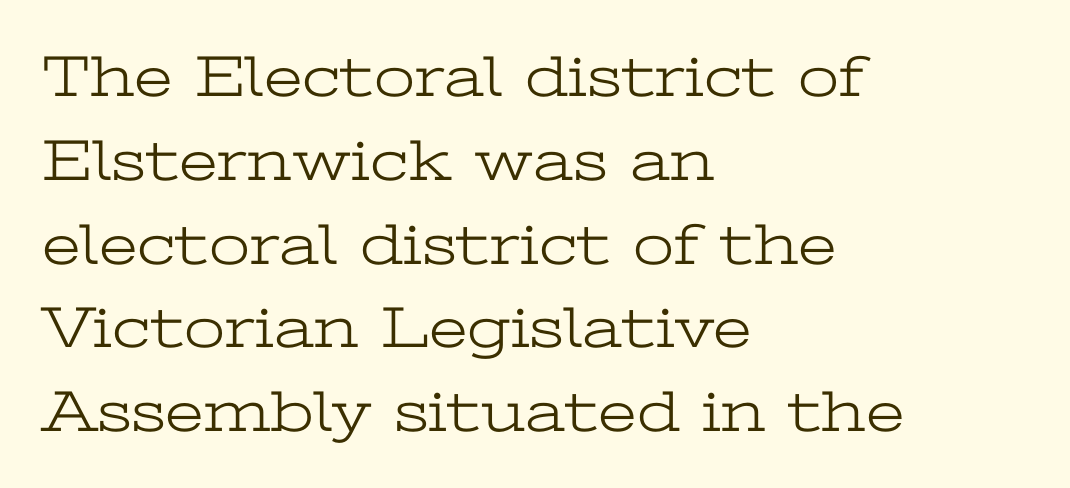
The image shows 59 px light, wide serif type, upright; set left-aligned, normal line spacing (1.42x), normal letter spacing, not underlined; low stroke contrast and a medium x-height.
